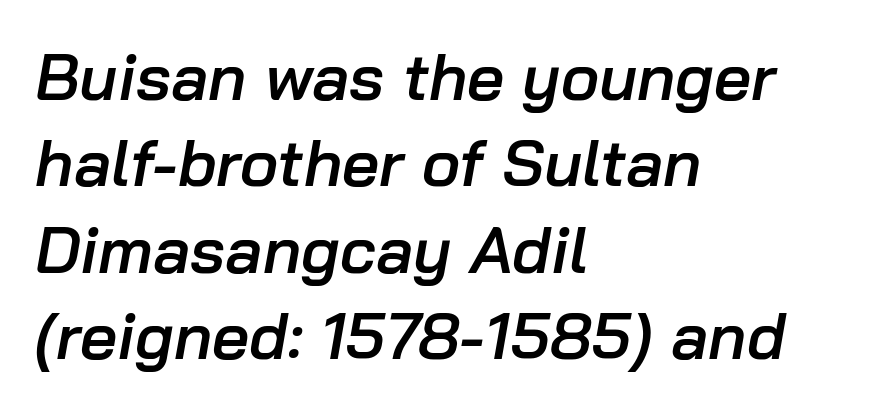
These lines keep a tight, regular rhythm from letter to letter. The strip under each line holds only bare page. Spacing verdict: proportional, widths tailored to each character. Reading down the block, your eye returns to a fixed left position each line. In terms of leading, this rendering sits right in the middle.
